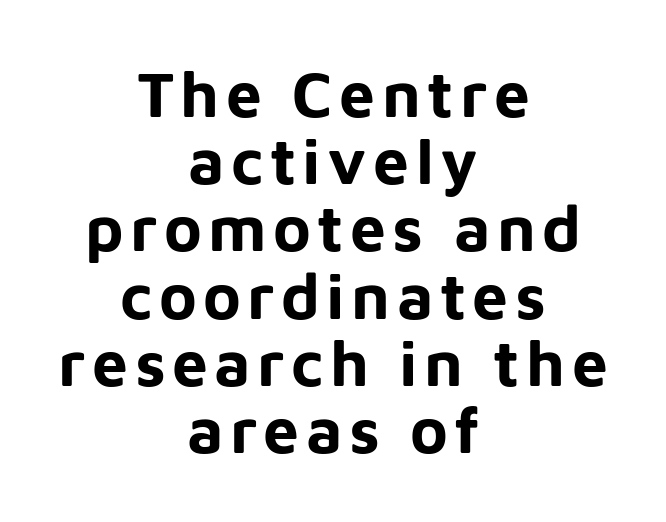
The image shows 64 px bold sans-serif type, upright; set centered, tight line spacing (1.05x), not underlined; low stroke contrast and a medium x-height.
